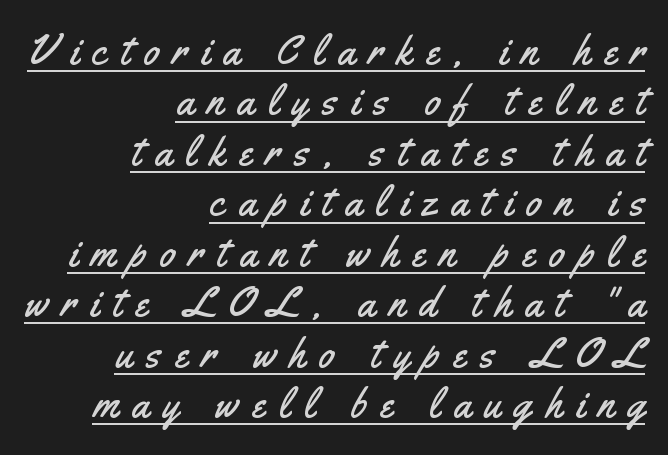
{"serif": "no", "width": "condensed", "stroke_contrast": "medium", "x_height": "small", "monospaced": "no", "underline": "yes", "align": "right", "line_spacing_ratio": 1.23, "letter_spacing": "wide", "letter_spacing_em": 0.34, "glyph_px": 41}
